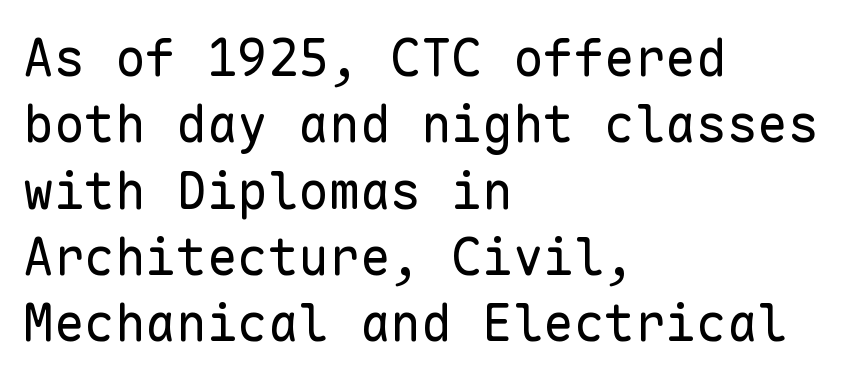
Examine the stroke ends and you'll find no serifs. Looks like terminal output: every glyph gets an equal slot. Bare-footed words on every line. Line beginnings align vertically; line endings do not. These lines sit exactly where default settings would place them.
